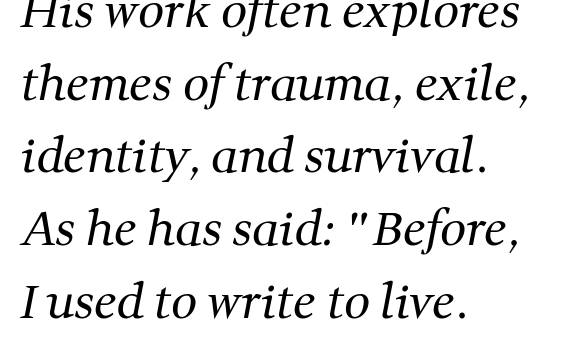
Q: Is the text bold? A: No.
Q: Is the typeface a serif or a sans-serif typeface? A: Serif.
Q: Is the text underlined? A: No.
Q: How is the paragraph aligned? A: Left-aligned.
Q: Is the spacing between letters normal or unusually wide? A: Normal.
Q: Is the spacing between lines tight, normal or loose? A: Normal.
Q: Width (condensed, normal, or wide)? A: Normal.
Q: Stroke contrast? A: Medium.
Q: x-height? A: Medium.
Q: Monospaced? A: No.
